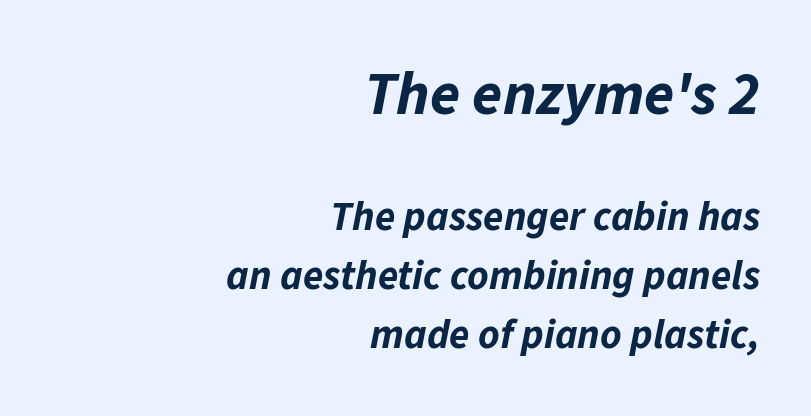
{"italic": "yes", "lean": "right", "slant_degrees": 11, "bold": "yes", "weight": "bold", "width": "normal", "stroke_contrast": "low", "x_height": "medium", "monospaced": "no", "underline": "no", "align": "right", "line_spacing": "normal", "line_spacing_ratio": 1.44, "letter_spacing": "normal", "letter_spacing_em": 0.0, "larger_block": "first", "size_ratio": 1.49, "glyph_px": 61}
